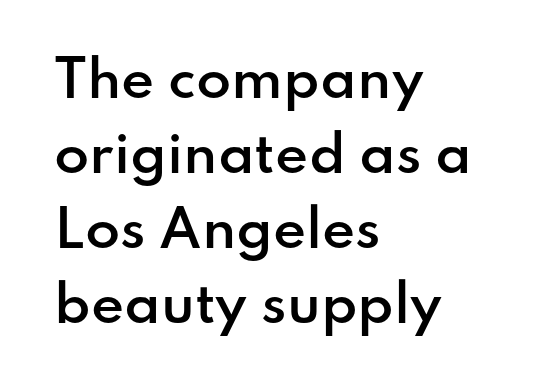
Weight check: semibold — heavier than regular, not quite bold. No feet cap the strokes, marking this as sans-serif type. Casual observation: everything's shoved over to the left. Letters rest on an invisible, unmarked baseline. If you drew a line through each stem, it would be perfectly vertical.
